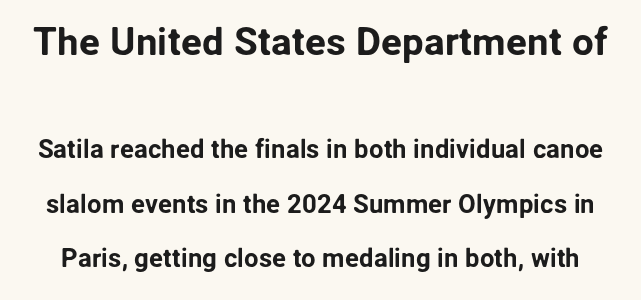
The image shows 39 px sans-serif type, upright; set loose line spacing (2.1x), normal letter spacing, not underlined; the first (top) block is 1.5x larger; low stroke contrast and a medium x-height.
